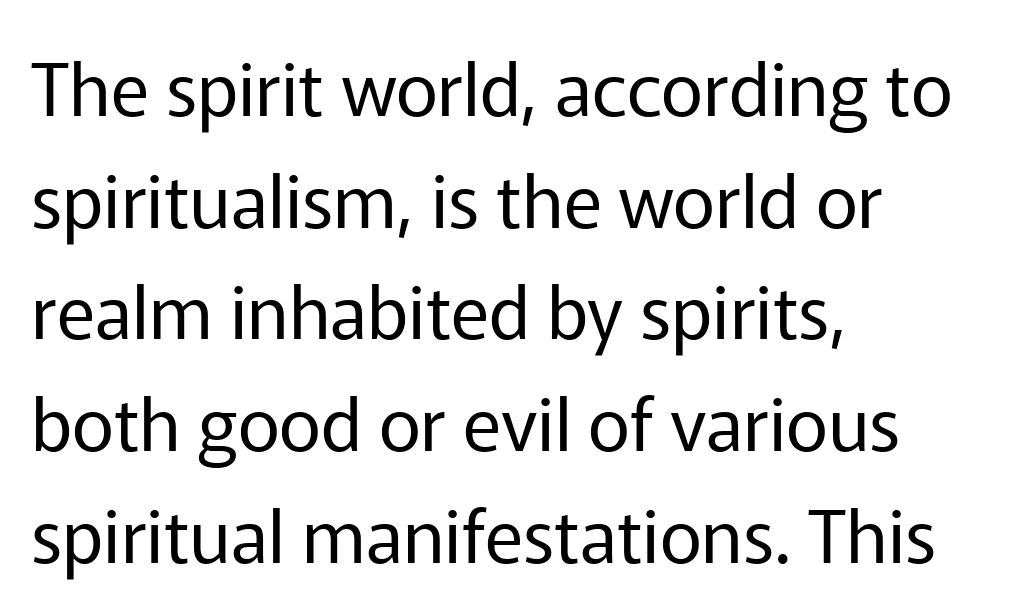
Horizontally, the lines are justified to the leading edge only. The line texture is even and compact thanks to regular tracking. A light-to-regular cut is what we see here. A typesetter would call this leading conventional body-copy spacing.
